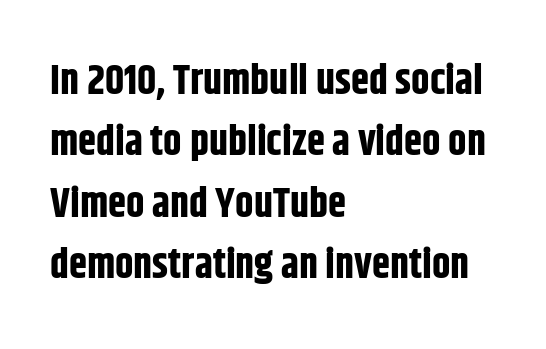
Here the designer chose a conventional face with non-uniform glyph widths. A typesetter would call this zero additional tracking. Unmarked baselines from the first word to the last. This is roman type, the default non-slanted kind. Summary of vertical rhythm: regular, with standard interline spacing. The glyphs have the mass of a bold cut.
